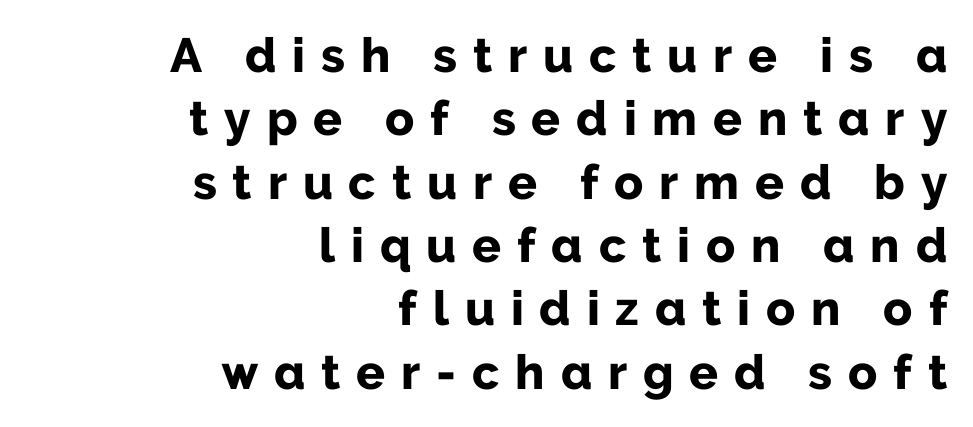
Q: Is the text bold? A: Yes.
Q: Is the text italic (slanted)? A: No, it is upright.
Q: Is the typeface a serif or a sans-serif typeface? A: Sans-serif.
Q: Is the text underlined? A: No.
Q: How is the paragraph aligned? A: Right-aligned.
Q: Is the spacing between letters normal or unusually wide? A: Unusually wide.
Q: Is the spacing between lines tight, normal or loose? A: Normal.
Q: Width (condensed, normal, or wide)? A: Normal.
Q: Stroke contrast? A: Low.
Q: x-height? A: Medium.
Q: Monospaced? A: No.
